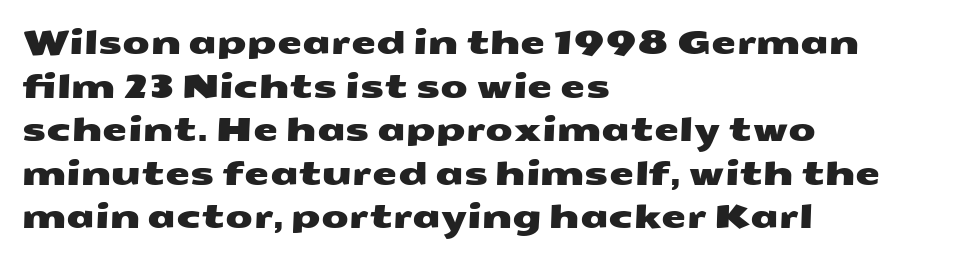
Note the varied advance widths — an 'i' is clearly narrower than an 'm'. The rendering shows plain stroke endings on the letterforms — a sans-serif design. Descender tails drop into unmarked territory. The letters sit at their default tracking, neither squeezed nor spread. Teacher's note: observe the even left margin — that is flush-left alignment.
